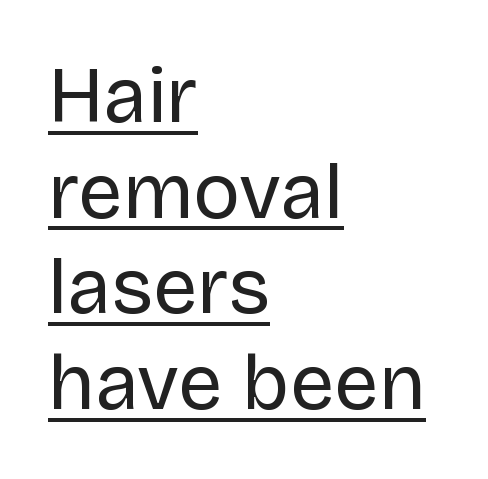
Has an underline been added? It has. The weight tops out at a normal text grade. The characters display no serif detailing; their extremities are plain. Glyph-to-glyph distance matches everyday printed text. The axis of the letterforms is exactly vertical. All the whitespace from short lines collects on the right.
